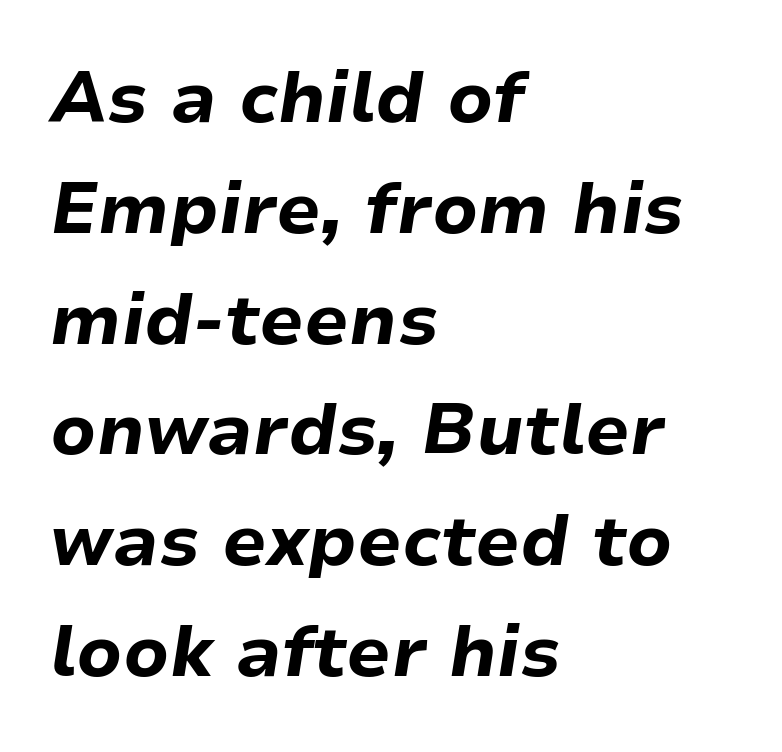
{"italic": "yes", "lean": "right", "slant_degrees": 9, "bold": "yes", "weight": "bold", "width": "normal", "stroke_contrast": "low", "x_height": "medium", "monospaced": "no", "underline": "no", "align": "left", "line_spacing": "normal", "line_spacing_ratio": 1.56, "letter_spacing": "normal", "letter_spacing_em": 0.0, "glyph_px": 71}
